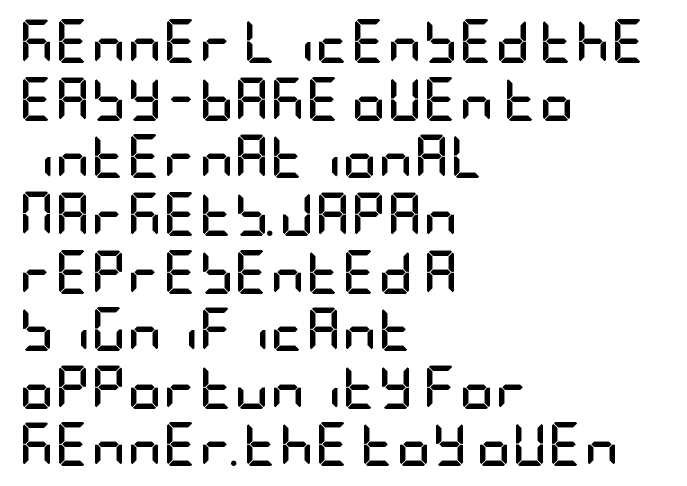
{"serif": "no", "italic": "no", "bold": "yes", "weight": "semibold", "width": "condensed", "stroke_contrast": "low", "x_height": "large", "underline": "no", "align": "left", "line_spacing": "normal", "line_spacing_ratio": 1.31, "letter_spacing": "normal", "letter_spacing_em": 0.0, "glyph_px": 44}
